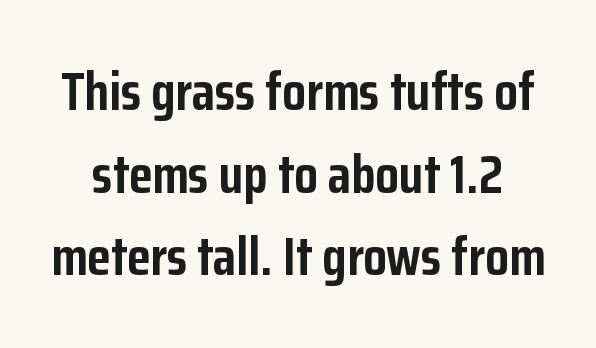
The image shows 54 px semibold, condensed sans-serif type, upright; set normal line spacing (1.53x), normal letter spacing, not underlined; low stroke contrast and a medium x-height.
